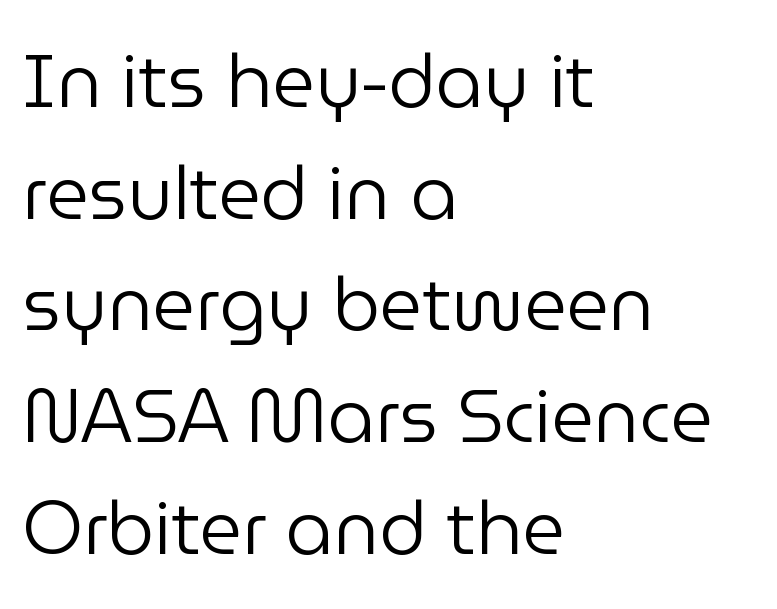
The passage shown is not underscored anywhere. Designer's note — italics off, roman on. These lines are rendered in a variable-pitch font. The tracking reads as untouched default to a designer's eye. I'd call this a sans setting — the letters go barefoot.
